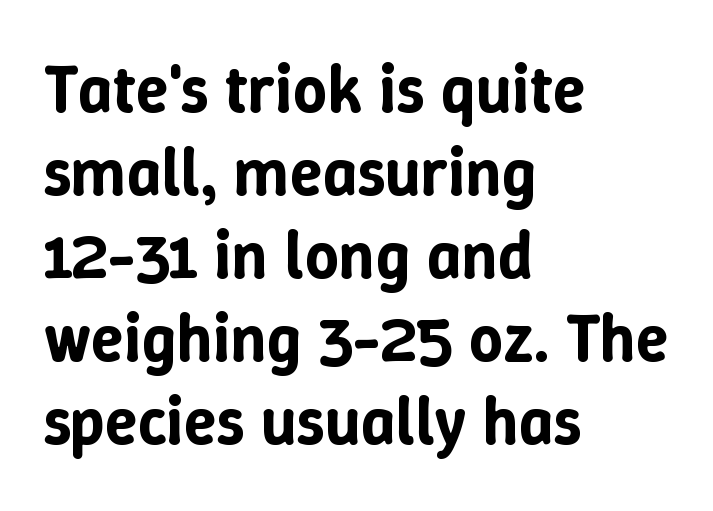
These lines stack with their left ends in a neat column. This sample uses an upright cut, with every glyph sitting square on the baseline. Do the characters align in a grid? No, the font is proportional. This rendering features lettering with no underline.
